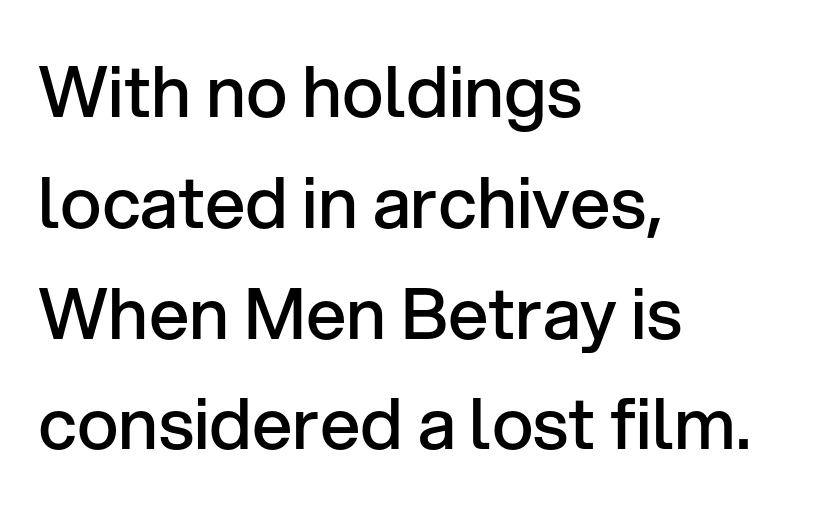
{"serif": "no", "italic": "no", "bold": "semi", "weight": "semibold", "width": "normal", "stroke_contrast": "low", "x_height": "medium", "monospaced": "no", "underline": "no", "align": "left", "line_spacing": "normal", "line_spacing_ratio": 1.56, "letter_spacing": "normal", "letter_spacing_em": 0.0, "glyph_px": 71}
